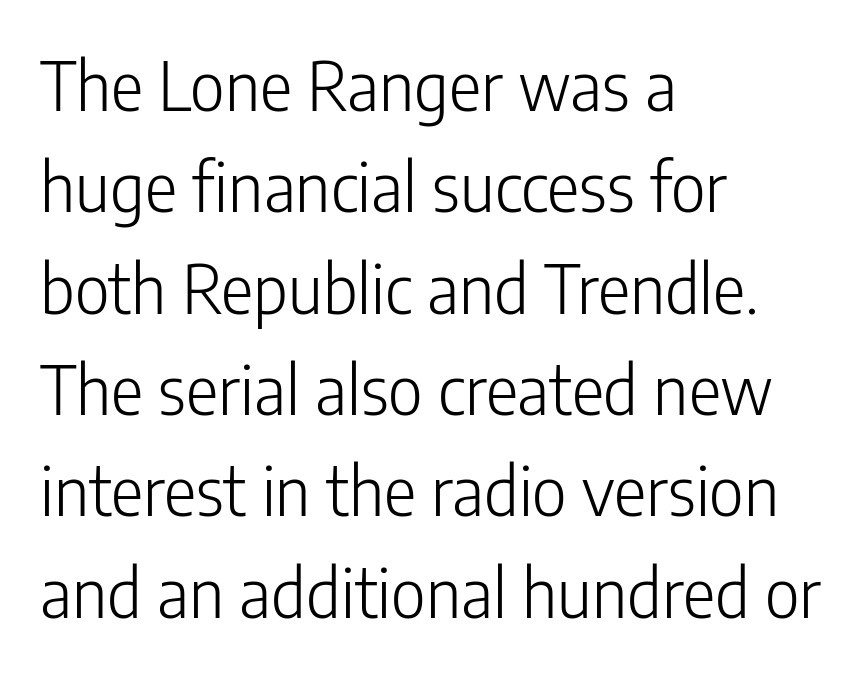
Q: Is the text bold? A: No.
Q: Is the text italic (slanted)? A: No, it is upright.
Q: Is the typeface a serif or a sans-serif typeface? A: Sans-serif.
Q: Is the text underlined? A: No.
Q: How is the paragraph aligned? A: Left-aligned.
Q: Is the spacing between letters normal or unusually wide? A: Normal.
Q: Is the spacing between lines tight, normal or loose? A: Normal.
Q: Width (condensed, normal, or wide)? A: Condensed.
Q: Stroke contrast? A: Low.
Q: x-height? A: Medium.
Q: Monospaced? A: No.
